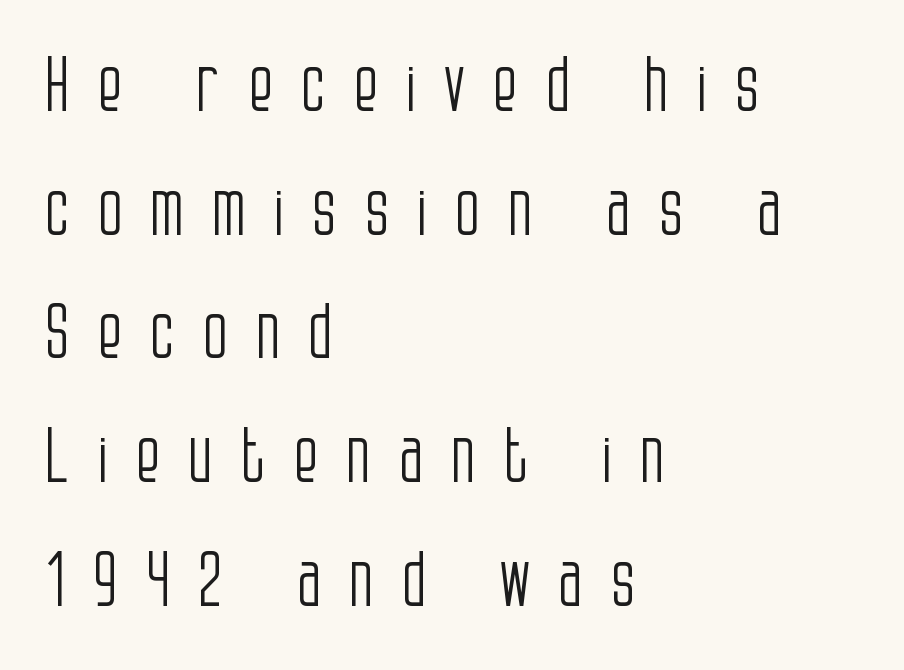
Students, note that the glyphs here are deliberately spaced far apart. Posture: straight, roman, zero tilt. Beneath every word, the page is bare. The ragged edge is on the right, which tells us the setting is flush left. Unbolded letterforms with no extra heft.
